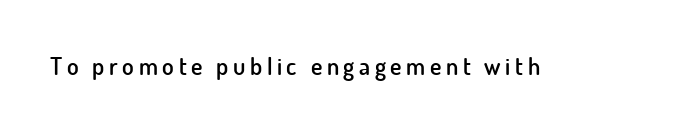
The characters look somewhat weighty, a semibold short of true bold. The strip under each line holds only bare page. Vertical strokes here are truly vertical.
